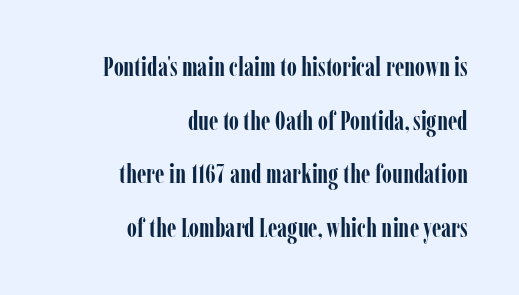
{"italic": "no", "bold": "yes", "underline": "no", "align": "right", "line_spacing": "loose", "line_spacing_ratio": 2.06, "letter_spacing": "normal", "letter_spacing_em": 0.0, "glyph_px": 26}
